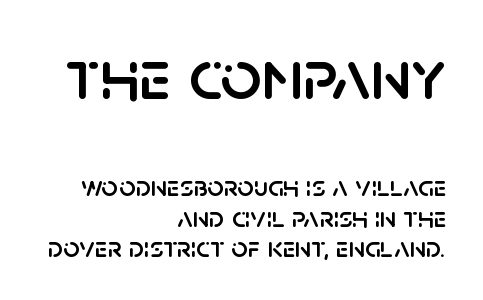
Does the lettering tilt? It doesn't — this is upright. You can tell from the bare stems that sans-serif type was used. The rendering uses natural spacing where letterforms have individual widths. Is there much room between lines? No — they nearly touch. Character size in the leading block exceeds that of the trailing block.
